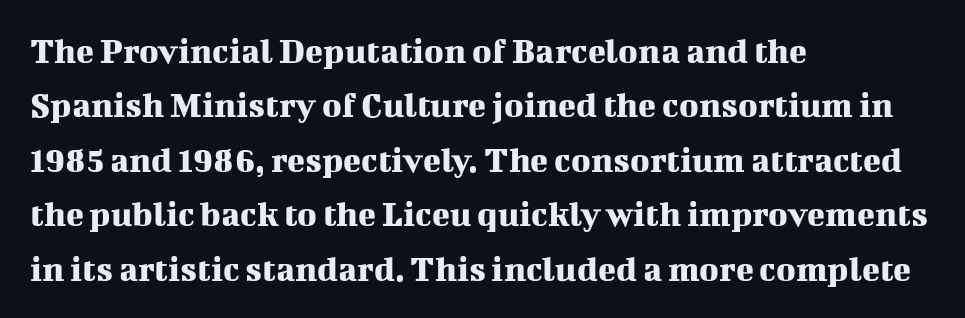
{"serif": "yes", "italic": "no", "width": "normal", "stroke_contrast": "medium", "x_height": "medium", "monospaced": "no", "underline": "no", "align": "left", "line_spacing": "normal", "line_spacing_ratio": 1.47, "letter_spacing": "normal", "letter_spacing_em": 0.0, "glyph_px": 37}
